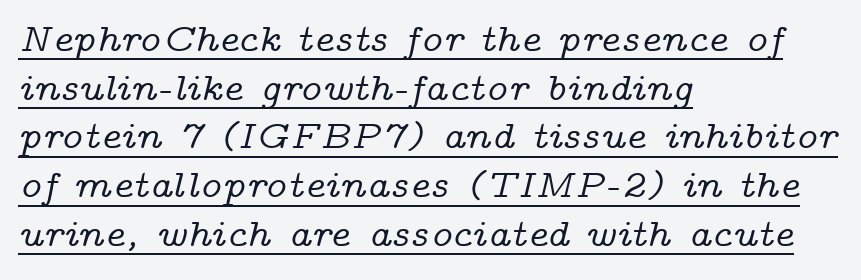
The image shows 39 px wide serif type, italic (leaning right); set left-aligned, normal line spacing (1.25x), normal letter spacing, underlined; low stroke contrast and a medium x-height.
